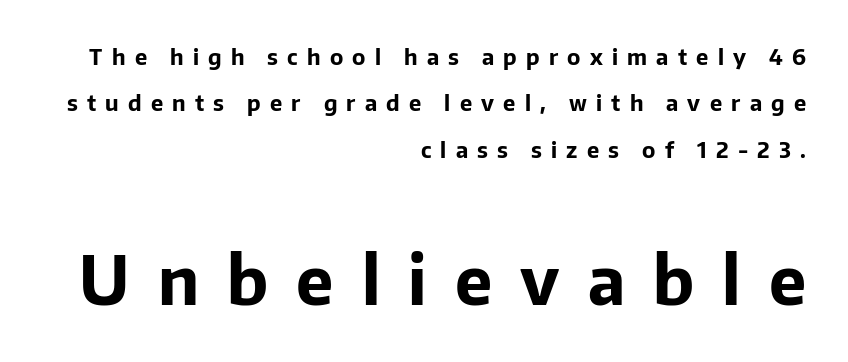
Layout note: lines flush right. The typography opts for an upright posture over an oblique one. The lower block of text is set noticeably larger than the block above it. Heft: maximum for text — a bold. Leading: increased. The space beneath each line is pristine and unruled.
